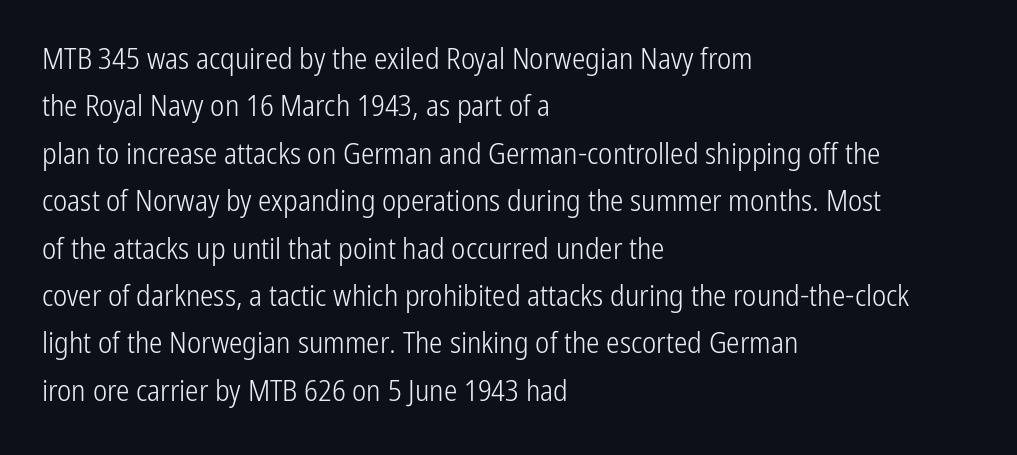
The image shows 30 px light, condensed sans-serif type, upright; set left-aligned, normal line spacing (1.58x), normal letter spacing, not underlined; low stroke contrast and a medium x-height.
